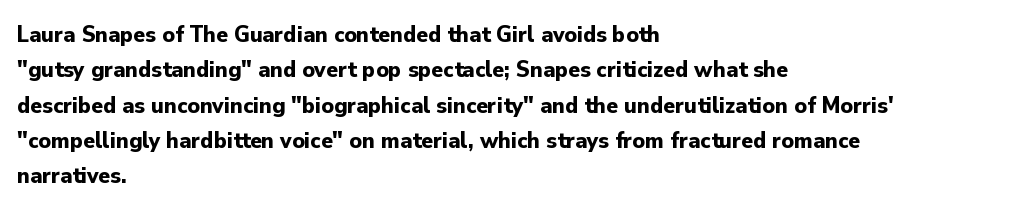
{"italic": "no", "bold": "yes", "underline": "no", "align": "left", "line_spacing": "normal", "line_spacing_ratio": 1.47, "letter_spacing": "normal", "letter_spacing_em": 0.0, "glyph_px": 24}
